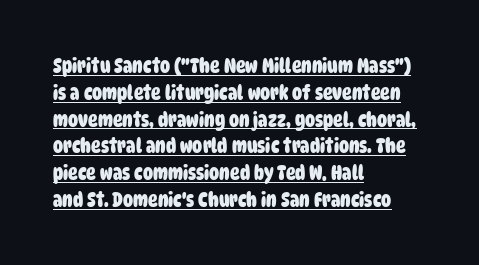
Caption: lettering with a line underneath. Honestly, the letter spacing is just normal — you wouldn't notice it. Whoever set this chose a conventional vertical rhythm. Emphasis by weight is at full strength: bold.
